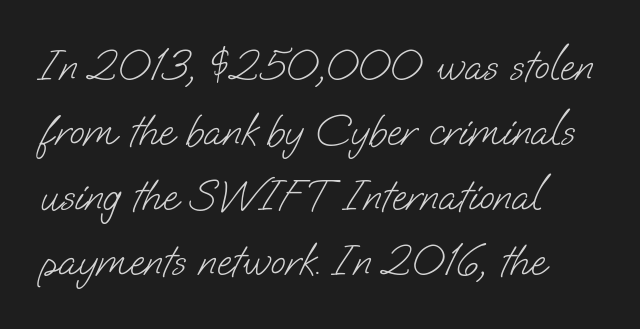
Decoration check: the copy has no underline. Vertical spacing — default. Weight class: somewhere from thin through regular. Students, note that the glyphs here touch the page at normal intervals.
